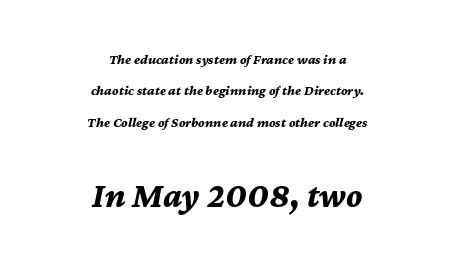
{"italic": "yes", "lean": "right", "slant_degrees": 12, "bold": "yes", "weight": "bold", "width": "normal", "stroke_contrast": "medium", "x_height": "medium", "monospaced": "no", "underline": "no", "align": "center", "line_spacing": "loose", "line_spacing_ratio": 2.24, "letter_spacing": "normal", "letter_spacing_em": 0.0, "larger_block": "second", "size_ratio": 2.5, "glyph_px": 35}
